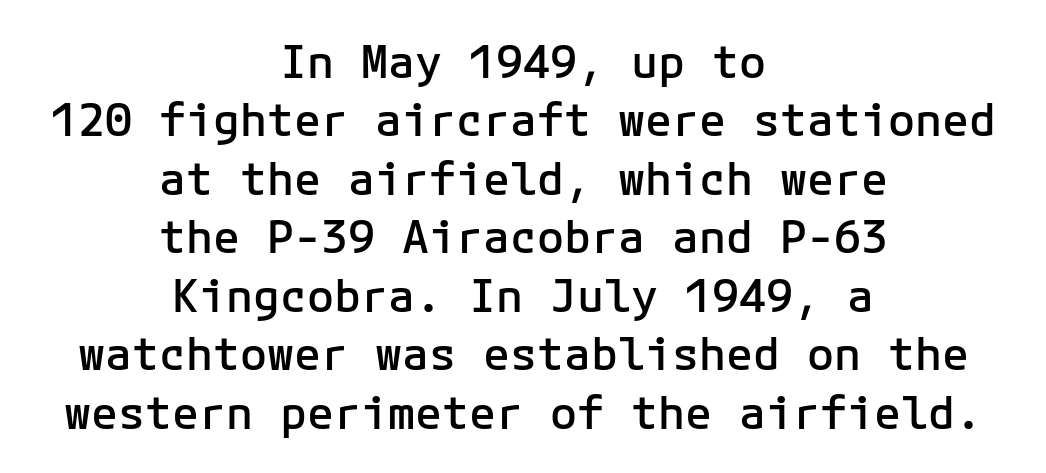
Firm but not heavy-handed strokes: this text is semibold. Clear beneath every line of the passage. In terms of letterspacing, this is plain default setting. Are there feet on the stems? There aren't — it's a sans. In CSS terms this would be text-align: center.
